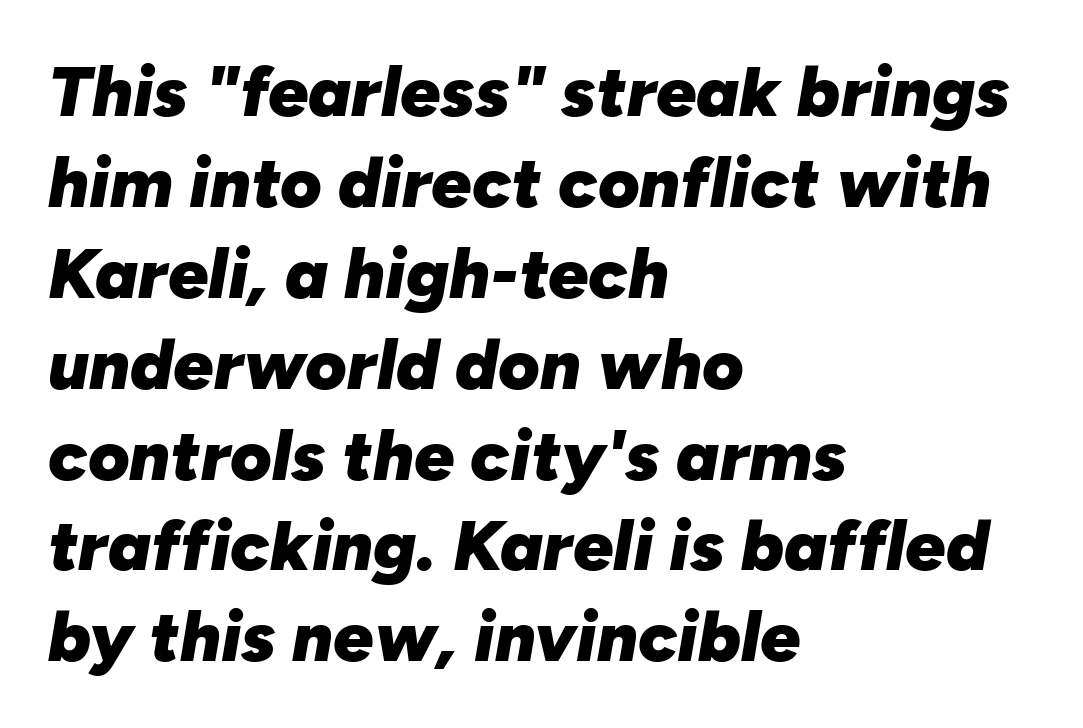
Do the characters align in a grid? No, the font is proportional. The horizontal fit of the characters is conventional and even. In terms of posture, this sample is oblique. If you measured baseline to baseline, you'd find a middling distance. The foot of each line stays bare and open.
